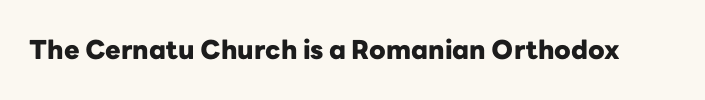
{"italic": "no", "bold": "yes", "underline": "no", "letter_spacing": "normal", "letter_spacing_em": 0.0, "glyph_px": 26}
